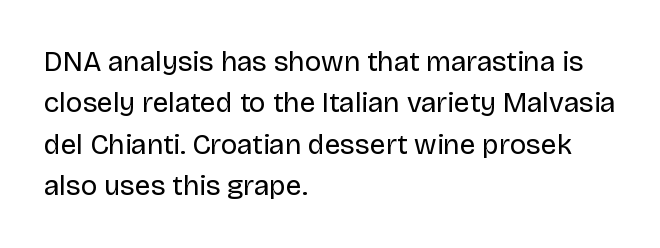
Q: Is the text bold? A: No.
Q: Is the text italic (slanted)? A: No, it is upright.
Q: Is the typeface a serif or a sans-serif typeface? A: Sans-serif.
Q: Is the text underlined? A: No.
Q: How is the paragraph aligned? A: Left-aligned.
Q: Is the spacing between letters normal or unusually wide? A: Normal.
Q: Is the spacing between lines tight, normal or loose? A: Normal.
Q: Width (condensed, normal, or wide)? A: Normal.
Q: Stroke contrast? A: Low.
Q: x-height? A: Large.
Q: Monospaced? A: No.
